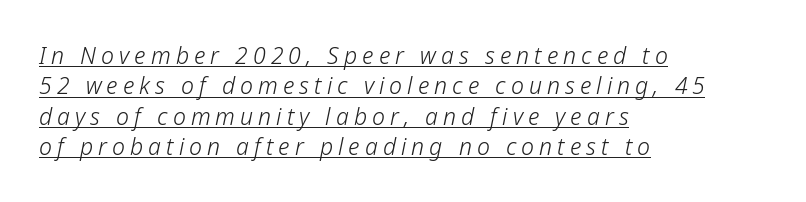
Q: Is the text bold? A: No.
Q: Is the text italic (slanted)? A: Yes, it leans right by about 12 degrees.
Q: Is the text underlined? A: Yes.
Q: How is the paragraph aligned? A: Left-aligned.
Q: Is the spacing between letters normal or unusually wide? A: Unusually wide.
Q: Is the spacing between lines tight, normal or loose? A: Normal.
